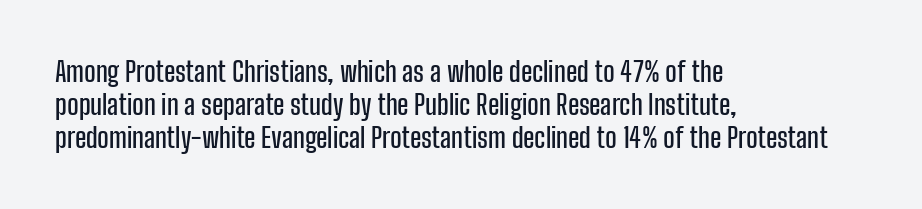
The image shows 27 px text type, upright; set left-aligned, line spacing 1.22x, normal letter spacing, not underlined.
